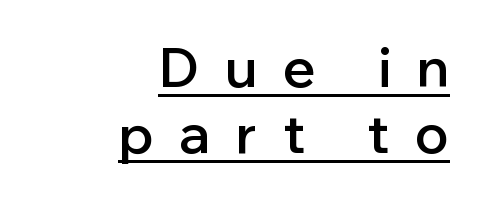
The image shows 54 px semibold sans-serif type, upright; set right-aligned, line spacing 1.22x, unusually wide letter spacing (+0.48 em), underlined; low stroke contrast and a medium x-height.
